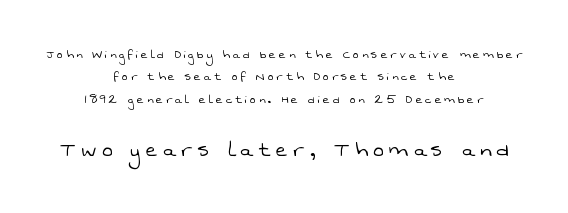
The image shows 25 px text type; set centered, normal line spacing (1.59x), unusually wide letter spacing (+0.22 em), not underlined; the second (bottom) block is 1.79x larger.
